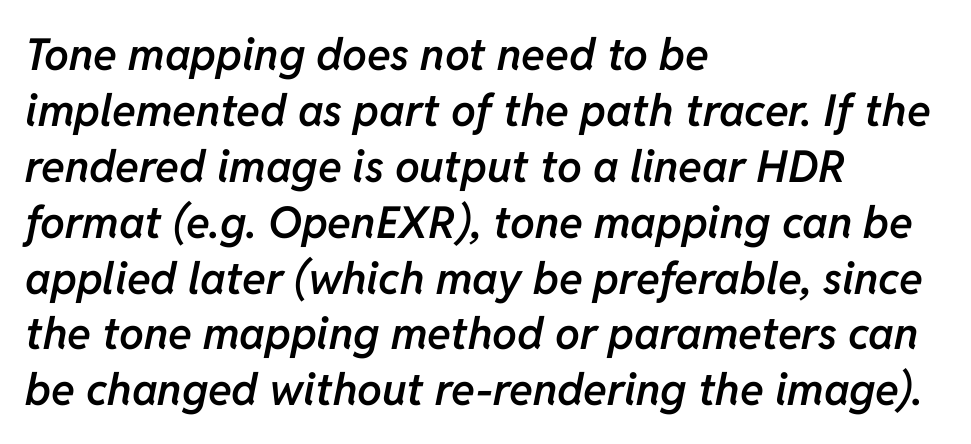
Q: Is the text bold? A: Semi-bold.
Q: Is the text italic (slanted)? A: Yes, it leans right by about 11 degrees.
Q: Is the text underlined? A: No.
Q: How is the paragraph aligned? A: Left-aligned.
Q: Is the spacing between letters normal or unusually wide? A: Normal.
Q: Is the spacing between lines tight, normal or loose? A: Normal.
Q: Width (condensed, normal, or wide)? A: Normal.
Q: Stroke contrast? A: Low.
Q: x-height? A: Medium.
Q: Monospaced? A: No.
